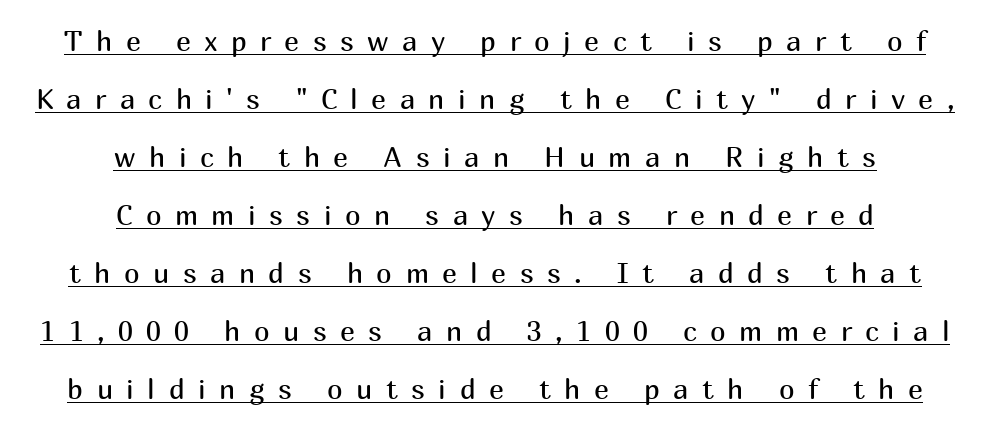
The image shows 28 px regular-weight sans-serif type, upright; set centered, loose line spacing (2.07x), unusually wide letter spacing (+0.48 em), underlined; medium stroke contrast and a medium x-height.
